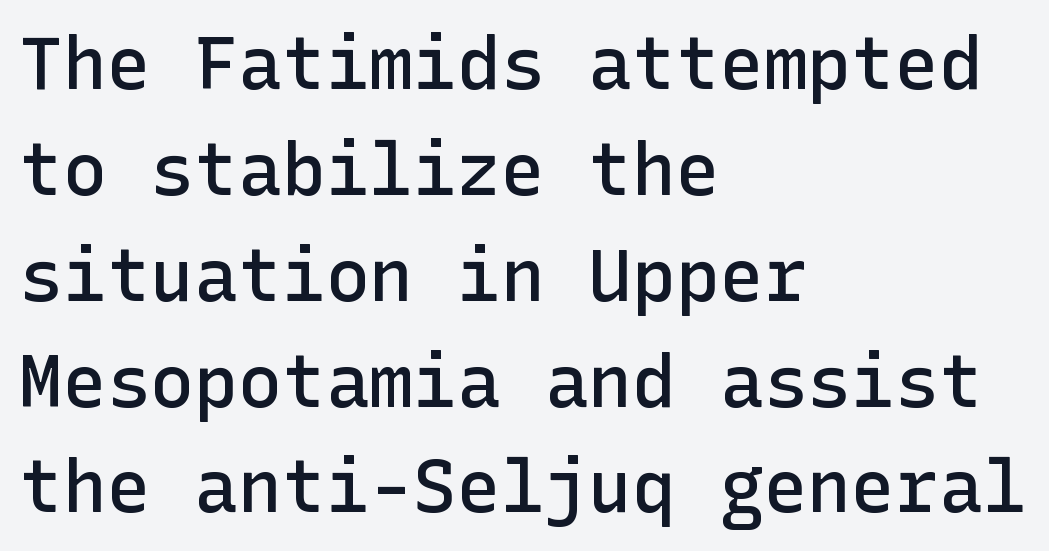
Q: Is the text bold? A: Semi-bold.
Q: Is the text italic (slanted)? A: No, it is upright.
Q: Is the typeface a serif or a sans-serif typeface? A: Sans-serif.
Q: Is the text underlined? A: No.
Q: How is the paragraph aligned? A: Left-aligned.
Q: Is the spacing between letters normal or unusually wide? A: Normal.
Q: Is the spacing between lines tight, normal or loose? A: Normal.
Q: Width (condensed, normal, or wide)? A: Normal.
Q: Stroke contrast? A: Low.
Q: x-height? A: Medium.
